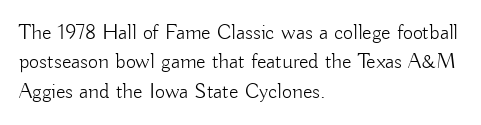
The image shows 22 px text type, upright; set left-aligned, normal line spacing (1.34x), normal letter spacing, not underlined.
